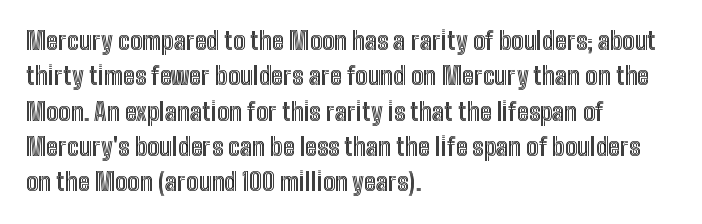
The image shows 24 px text type, upright; set left-aligned, normal line spacing (1.47x), normal letter spacing, not underlined.
